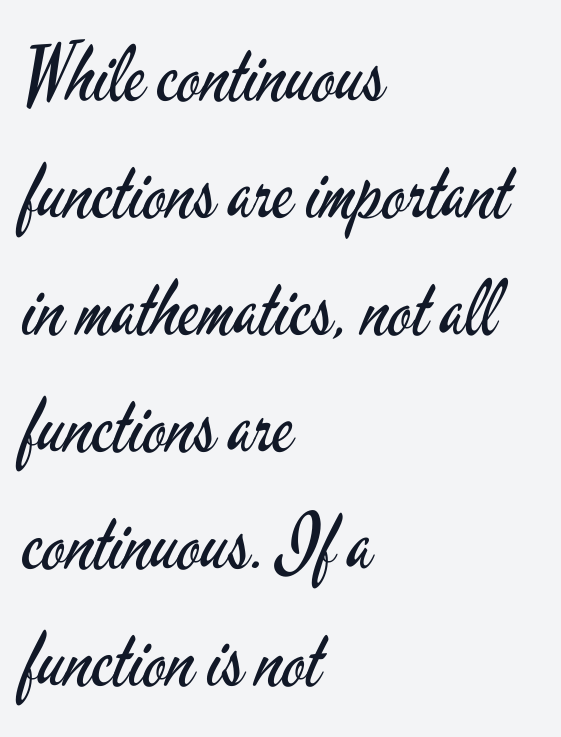
{"serif": "no", "bold": "no", "weight": "regular", "width": "condensed", "stroke_contrast": "low", "x_height": "small", "monospaced": "no", "underline": "no", "align": "left", "line_spacing": "normal", "line_spacing_ratio": 1.52, "letter_spacing": "normal", "letter_spacing_em": 0.0, "glyph_px": 77}
